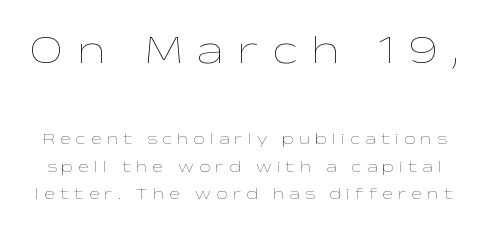
The image shows 41 px thin, wide type, upright; set line spacing 1.72x, unusually wide letter spacing (+0.33 em), not underlined; the first (top) block is 2.56x larger; low stroke contrast and a medium x-height.
